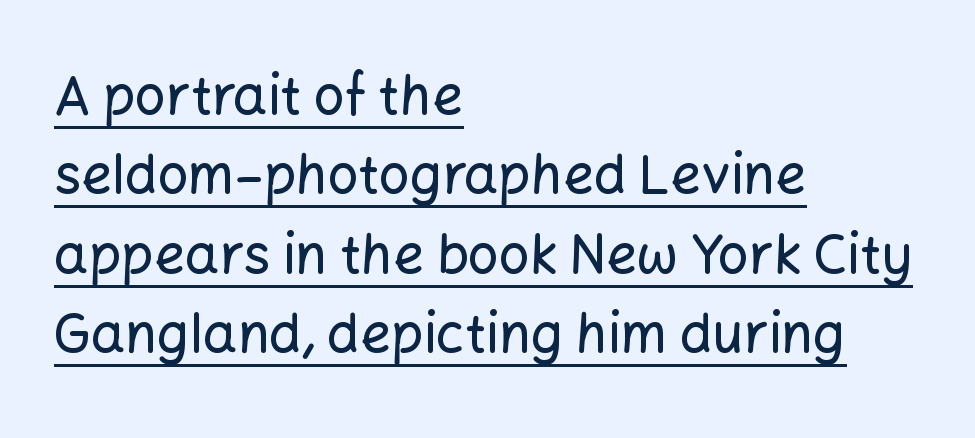
{"serif": "no", "italic": "no", "width": "normal", "stroke_contrast": "low", "x_height": "medium", "monospaced": "no", "underline": "yes", "align": "left", "line_spacing": "normal", "line_spacing_ratio": 1.47, "letter_spacing": "normal", "letter_spacing_em": 0.0, "glyph_px": 54}
